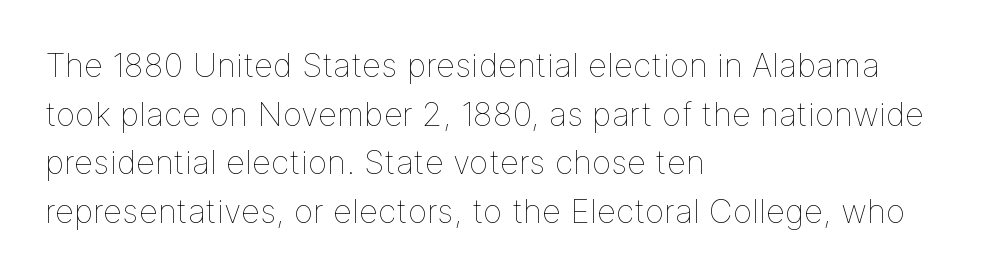
Q: Is the text bold? A: No.
Q: Is the text italic (slanted)? A: No, it is upright.
Q: Is the text underlined? A: No.
Q: How is the paragraph aligned? A: Left-aligned.
Q: Is the spacing between letters normal or unusually wide? A: Normal.
Q: Is the spacing between lines tight, normal or loose? A: Normal.
Q: Width (condensed, normal, or wide)? A: Normal.
Q: Stroke contrast? A: Low.
Q: x-height? A: Medium.
Q: Monospaced? A: No.
